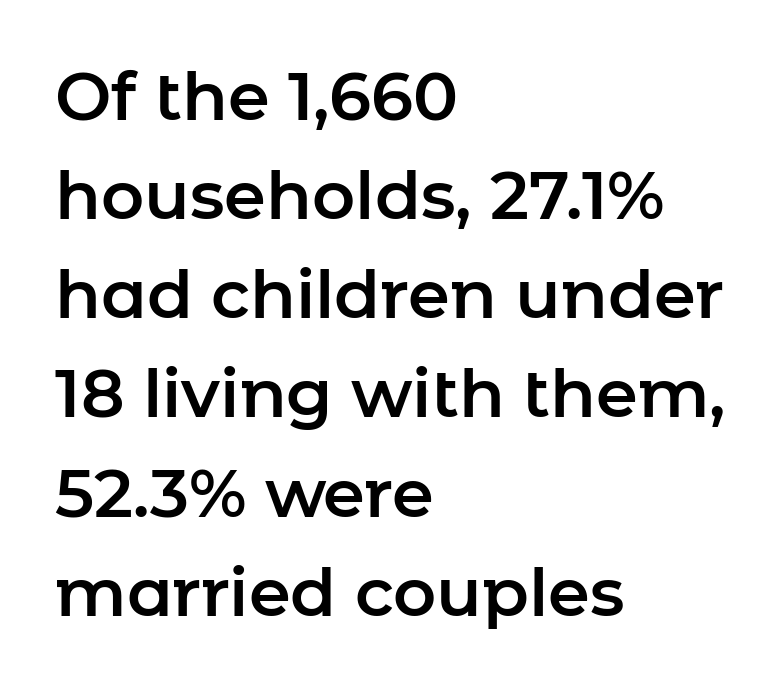
Q: Is the text italic (slanted)? A: No, it is upright.
Q: Is the typeface a serif or a sans-serif typeface? A: Sans-serif.
Q: Is the text underlined? A: No.
Q: How is the paragraph aligned? A: Left-aligned.
Q: Is the spacing between letters normal or unusually wide? A: Normal.
Q: Is the spacing between lines tight, normal or loose? A: Normal.
Q: Width (condensed, normal, or wide)? A: Normal.
Q: Stroke contrast? A: Low.
Q: x-height? A: Medium.
Q: Monospaced? A: No.
